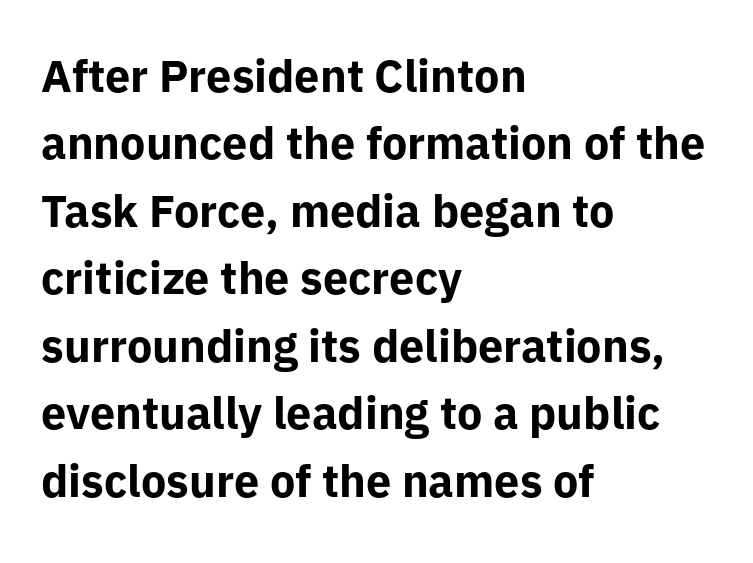
The image shows 45 px bold sans-serif type, upright; set left-aligned, normal line spacing (1.5x), normal letter spacing, not underlined; low stroke contrast and a medium x-height.
